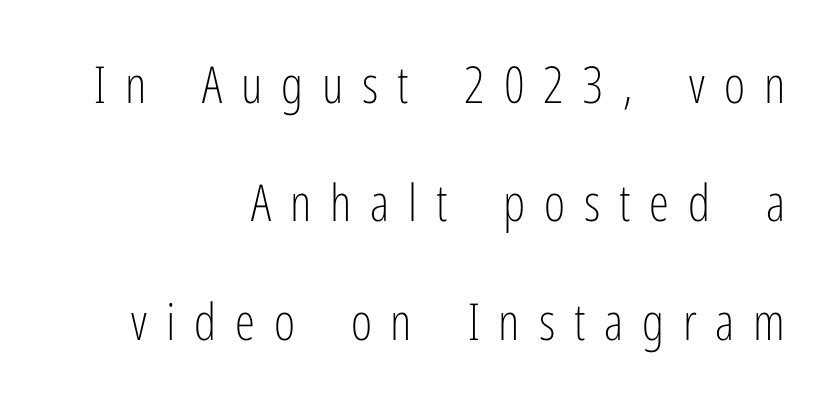
The image shows 51 px light, condensed sans-serif type, upright; set right-aligned, loose line spacing (2.32x), unusually wide letter spacing (+0.37 em), not underlined; low stroke contrast and a medium x-height.
